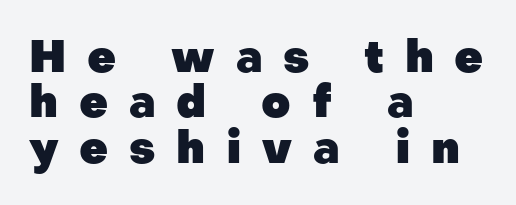
Q: Is the text bold? A: Yes.
Q: Is the text italic (slanted)? A: No, it is upright.
Q: Is the typeface a serif or a sans-serif typeface? A: Sans-serif.
Q: Is the text underlined? A: No.
Q: How is the paragraph aligned? A: Left-aligned.
Q: Is the spacing between letters normal or unusually wide? A: Unusually wide.
Q: Is the spacing between lines tight, normal or loose? A: Tight.
Q: Width (condensed, normal, or wide)? A: Normal.
Q: Stroke contrast? A: Low.
Q: x-height? A: Medium.
Q: Monospaced? A: No.
